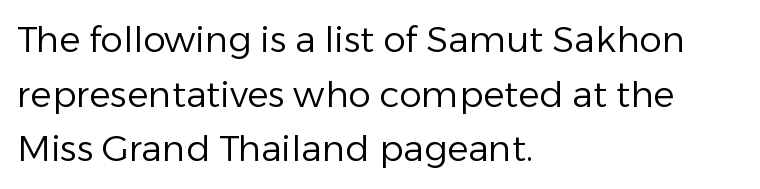
Q: Is the text bold? A: No.
Q: Is the text italic (slanted)? A: No, it is upright.
Q: Is the typeface a serif or a sans-serif typeface? A: Sans-serif.
Q: Is the text underlined? A: No.
Q: How is the paragraph aligned? A: Left-aligned.
Q: Is the spacing between letters normal or unusually wide? A: Normal.
Q: Is the spacing between lines tight, normal or loose? A: Normal.
Q: Width (condensed, normal, or wide)? A: Normal.
Q: Stroke contrast? A: Low.
Q: x-height? A: Medium.
Q: Monospaced? A: No.
